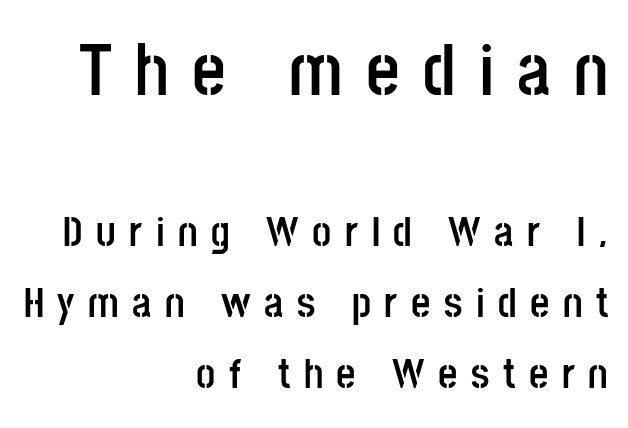
The image shows 73 px semibold, condensed sans-serif type, upright; set right-aligned, normal line spacing (1.69x), unusually wide letter spacing (+0.32 em), not underlined; the first (top) block is 1.74x larger; low stroke contrast and a large x-height.
